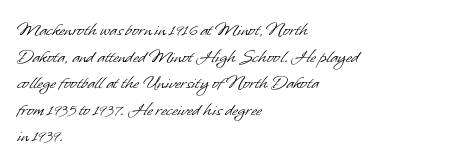
{"bold": "no", "underline": "no", "align": "left", "line_spacing": "normal", "line_spacing_ratio": 1.33, "letter_spacing": "normal", "letter_spacing_em": 0.0, "glyph_px": 20}
